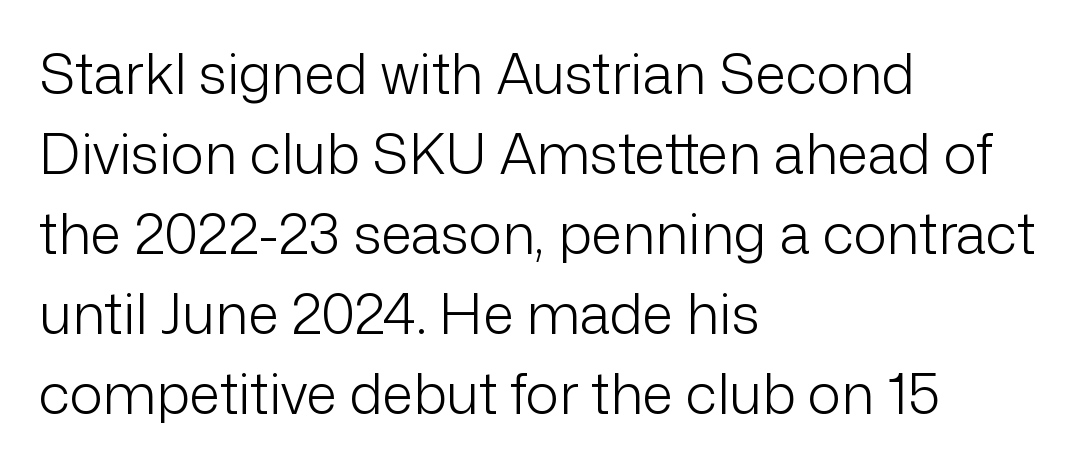
The image shows 56 px light sans-serif type, upright; set left-aligned, normal line spacing (1.43x), normal letter spacing, not underlined; low stroke contrast and a medium x-height.
